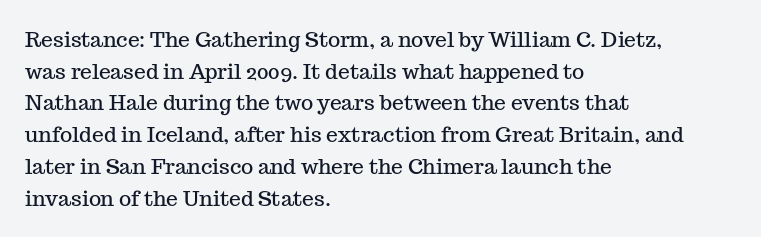
Q: Is the text italic (slanted)? A: No, it is upright.
Q: Is the text underlined? A: No.
Q: How is the paragraph aligned? A: Left-aligned.
Q: Is the spacing between letters normal or unusually wide? A: Normal.
Q: Is the spacing between lines tight, normal or loose? A: Normal.
